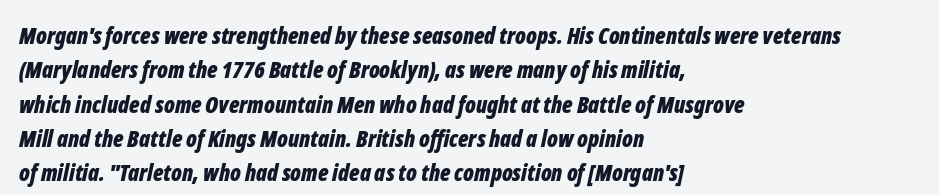
The text carries the slant typical of an italic or oblique font. Pretty heavy lettering here — definitely bold. Students, note that the glyphs here touch the page at normal intervals. The typesetter chose a ragged-right arrangement here. Each new line begins a customary step beneath the previous one. Decoration check: the copy has no underline.
